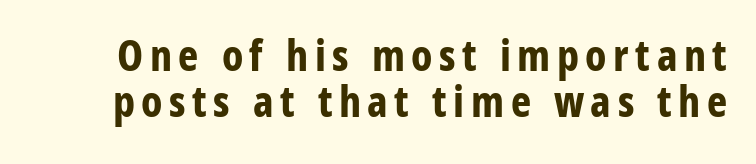
Q: Is the text bold? A: Yes.
Q: Is the text italic (slanted)? A: No, it is upright.
Q: Is the typeface a serif or a sans-serif typeface? A: Sans-serif.
Q: Is the text underlined? A: No.
Q: Is the spacing between lines tight, normal or loose? A: Tight.
Q: Width (condensed, normal, or wide)? A: Condensed.
Q: Stroke contrast? A: Low.
Q: x-height? A: Large.
Q: Monospaced? A: No.
